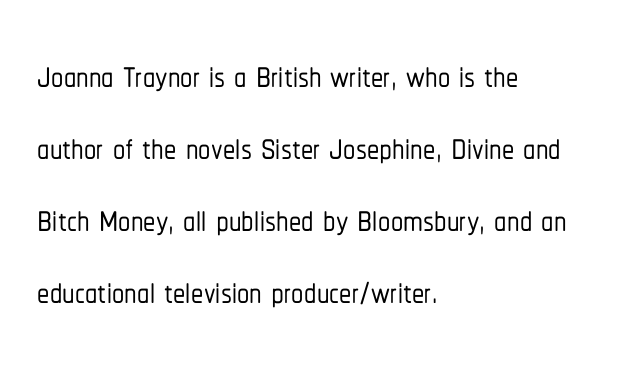
Q: Is the text italic (slanted)? A: No, it is upright.
Q: Is the typeface a serif or a sans-serif typeface? A: Sans-serif.
Q: Is the text underlined? A: No.
Q: How is the paragraph aligned? A: Left-aligned.
Q: Is the spacing between letters normal or unusually wide? A: Normal.
Q: Is the spacing between lines tight, normal or loose? A: Normal.
Q: Width (condensed, normal, or wide)? A: Condensed.
Q: Stroke contrast? A: Low.
Q: x-height? A: Medium.
Q: Monospaced? A: No.
